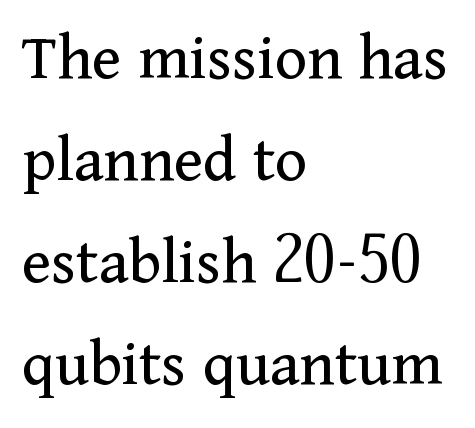
Characters remain perfectly vertical along every line. Honestly, the row spacing looks completely unremarkable. The zone under the glyphs is completely vacant. Does the copy run flush right? No — it runs flush left. Varying glyph widths throughout — classic text-font behaviour. Yep, those are serifs on the letters.
